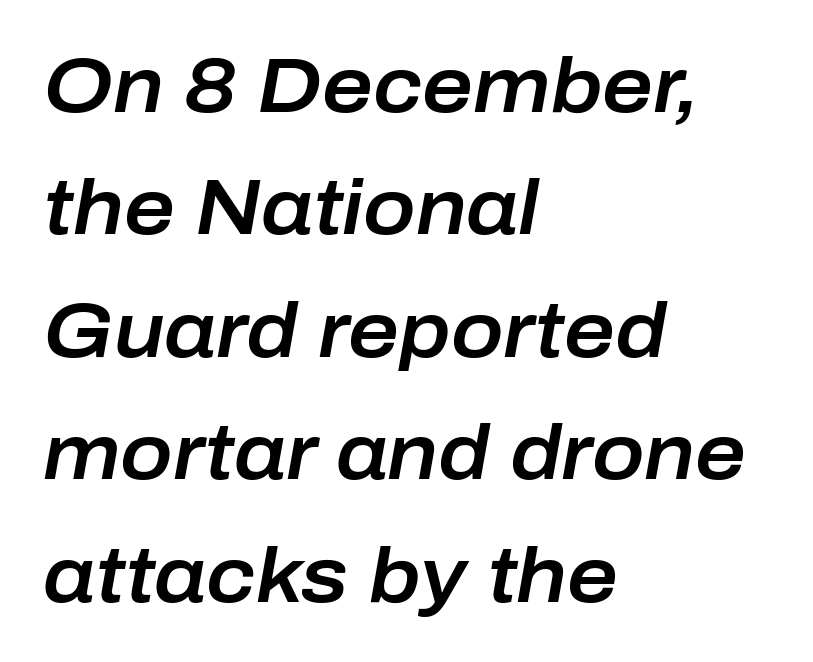
{"italic": "yes", "lean": "right", "slant_degrees": 10, "width": "normal", "stroke_contrast": "low", "x_height": "medium", "monospaced": "no", "underline": "no", "align": "left", "line_spacing": "normal", "line_spacing_ratio": 1.57, "letter_spacing": "normal", "letter_spacing_em": 0.0, "glyph_px": 78}
